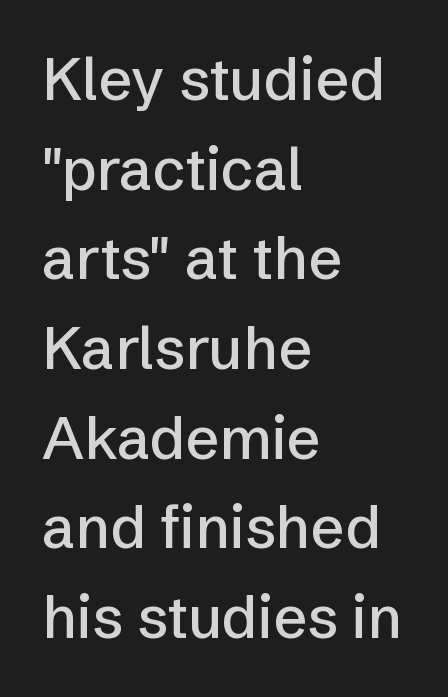
The rendering uses natural spacing where letterforms have individual widths. Honestly, the row spacing looks completely unremarkable. What kind of face is this? One without serifs — a sans. Alignment: flush left. The zone under the glyphs is completely vacant.
